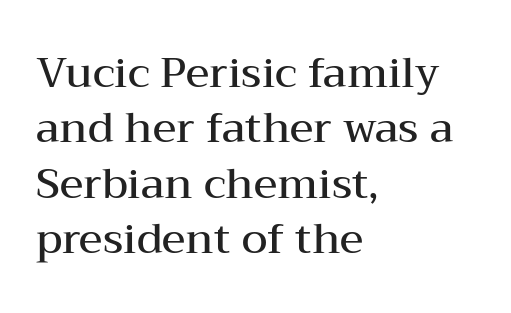
Q: Is the text bold? A: Semi-bold.
Q: Is the text italic (slanted)? A: No, it is upright.
Q: Is the typeface a serif or a sans-serif typeface? A: Serif.
Q: Is the text underlined? A: No.
Q: How is the paragraph aligned? A: Left-aligned.
Q: Is the spacing between letters normal or unusually wide? A: Normal.
Q: Is the spacing between lines tight, normal or loose? A: Normal.
Q: Width (condensed, normal, or wide)? A: Wide.
Q: Stroke contrast? A: Medium.
Q: x-height? A: Medium.
Q: Monospaced? A: No.
